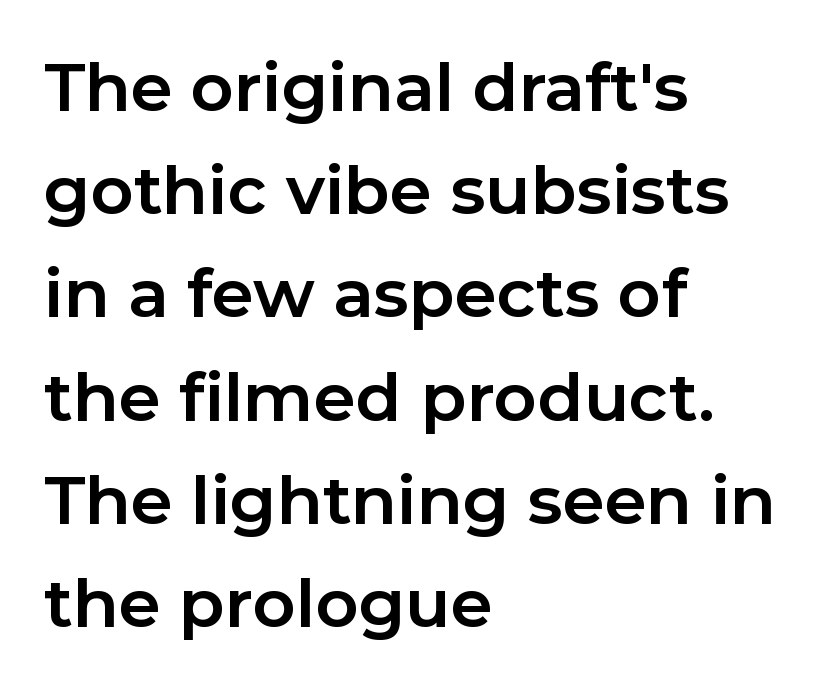
Q: Is the text bold? A: Yes.
Q: Is the text italic (slanted)? A: No, it is upright.
Q: Is the typeface a serif or a sans-serif typeface? A: Sans-serif.
Q: Is the text underlined? A: No.
Q: How is the paragraph aligned? A: Left-aligned.
Q: Is the spacing between letters normal or unusually wide? A: Normal.
Q: Is the spacing between lines tight, normal or loose? A: Normal.
Q: Width (condensed, normal, or wide)? A: Normal.
Q: Stroke contrast? A: Low.
Q: x-height? A: Medium.
Q: Monospaced? A: No.
